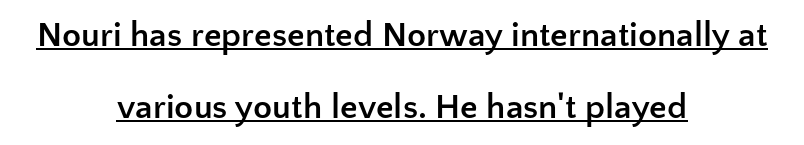
The passage shown has conventional tracking throughout. Upright lettering throughout. You can tell from the bare stems that sans-serif type was used. The rendering uses natural spacing where letterforms have individual widths.
